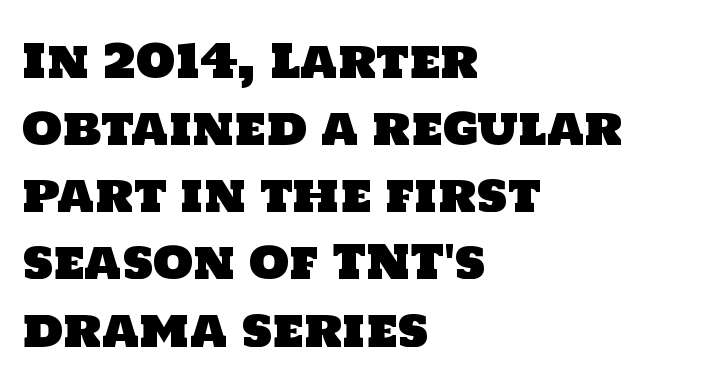
Q: Is the typeface a serif or a sans-serif typeface? A: Sans-serif.
Q: Is the text underlined? A: No.
Q: How is the paragraph aligned? A: Left-aligned.
Q: Is the spacing between letters normal or unusually wide? A: Normal.
Q: Is the spacing between lines tight, normal or loose? A: Normal.
Q: Width (condensed, normal, or wide)? A: Normal.
Q: Stroke contrast? A: Low.
Q: x-height? A: Large.
Q: Monospaced? A: No.
